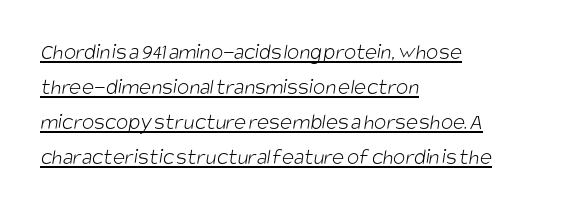
The image shows 23 px text type; set left-aligned, normal line spacing (1.52x), normal letter spacing, underlined.
